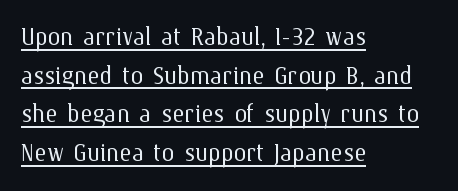
Q: Is the text bold? A: No.
Q: Is the text italic (slanted)? A: No, it is upright.
Q: Is the text underlined? A: Yes.
Q: How is the paragraph aligned? A: Left-aligned.
Q: Is the spacing between letters normal or unusually wide? A: Normal.
Q: Width (condensed, normal, or wide)? A: Normal.
Q: Stroke contrast? A: Medium.
Q: x-height? A: Medium.
Q: Monospaced? A: No.
